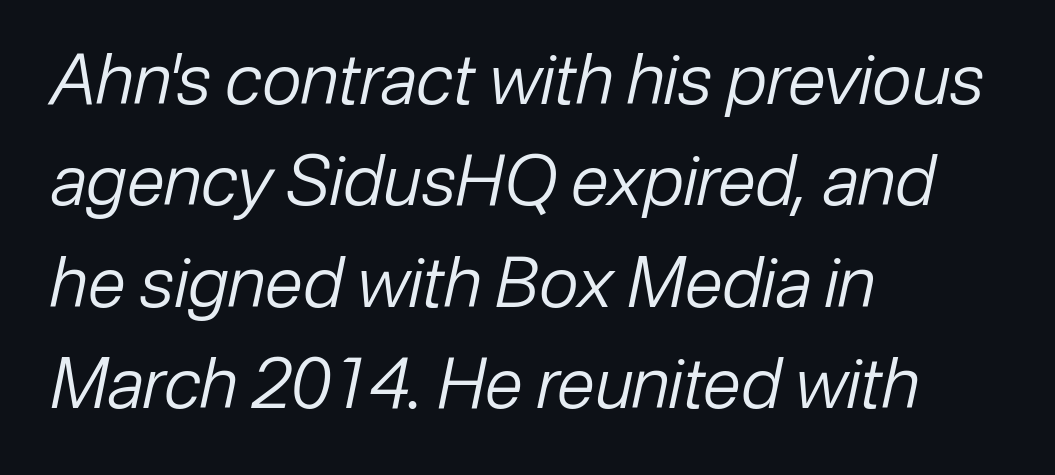
{"italic": "yes", "lean": "right", "slant_degrees": 12, "bold": "no", "weight": "regular", "width": "normal", "stroke_contrast": "low", "x_height": "medium", "monospaced": "no", "underline": "no", "align": "left", "line_spacing": "normal", "line_spacing_ratio": 1.47, "letter_spacing": "normal", "letter_spacing_em": 0.0, "glyph_px": 69}
